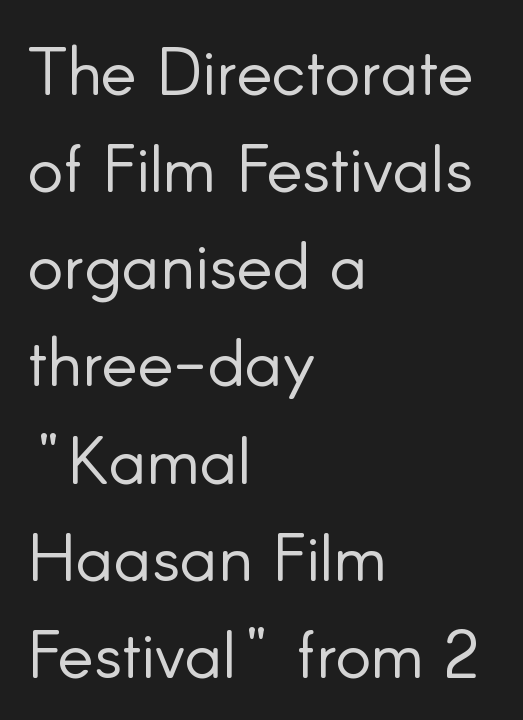
The image shows 67 px light sans-serif type, upright; set left-aligned, normal line spacing (1.45x), normal letter spacing, not underlined; low stroke contrast and a small x-height.
